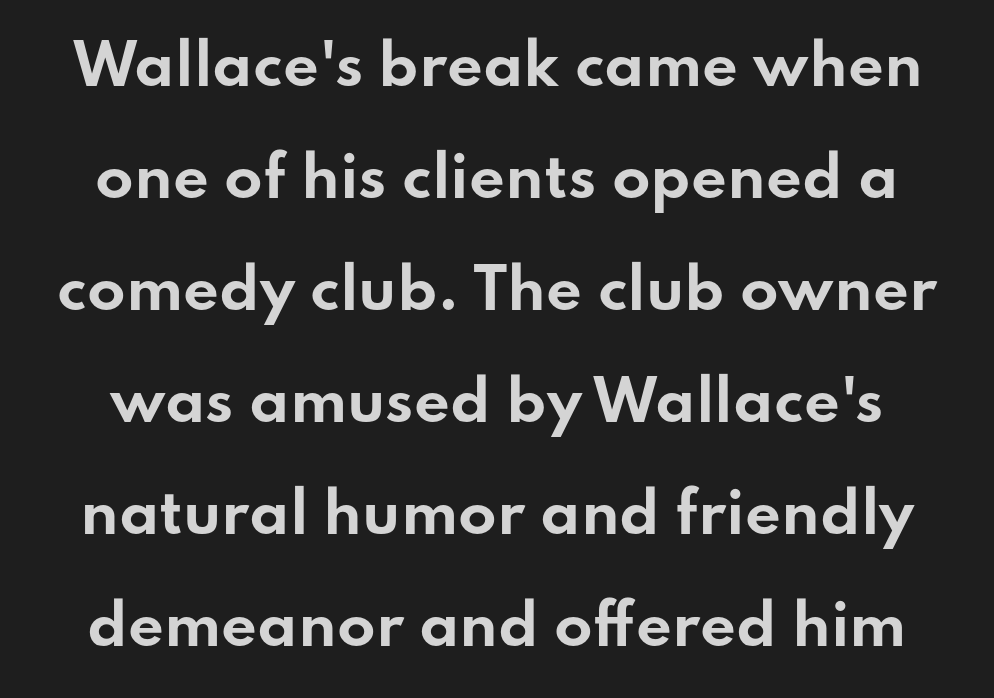
Q: Is the text bold? A: Yes.
Q: Is the text italic (slanted)? A: No, it is upright.
Q: Is the typeface a serif or a sans-serif typeface? A: Sans-serif.
Q: Is the text underlined? A: No.
Q: Is the spacing between letters normal or unusually wide? A: Normal.
Q: Is the spacing between lines tight, normal or loose? A: Loose.
Q: Width (condensed, normal, or wide)? A: Wide.
Q: Stroke contrast? A: Low.
Q: x-height? A: Small.
Q: Monospaced? A: No.
